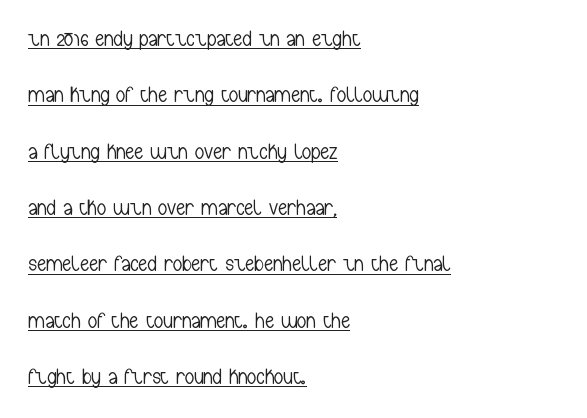
{"italic": "no", "bold": "no", "underline": "yes", "align": "left", "line_spacing": "loose", "line_spacing_ratio": 2.45, "letter_spacing": "normal", "letter_spacing_em": 0.0, "glyph_px": 23}
